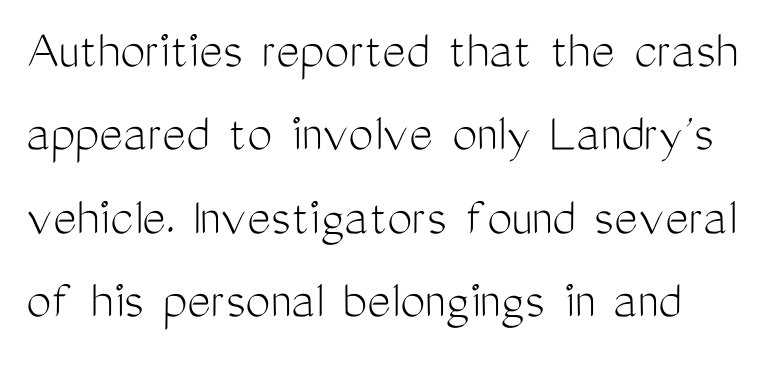
Q: Is the text bold? A: No.
Q: Is the text italic (slanted)? A: No, it is upright.
Q: Is the typeface a serif or a sans-serif typeface? A: Sans-serif.
Q: Is the text underlined? A: No.
Q: How is the paragraph aligned? A: Left-aligned.
Q: Is the spacing between letters normal or unusually wide? A: Normal.
Q: Is the spacing between lines tight, normal or loose? A: Normal.
Q: Width (condensed, normal, or wide)? A: Condensed.
Q: Stroke contrast? A: Medium.
Q: x-height? A: Medium.
Q: Monospaced? A: No.
